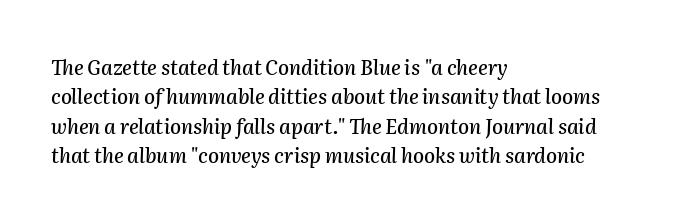
Visually the block forms a straight wall on the left and a jagged coastline on the right. The string is rendered with underlining switched off. Interline gaps are of average width in this sample. Words appear dense and cohesive because spacing is normal.
